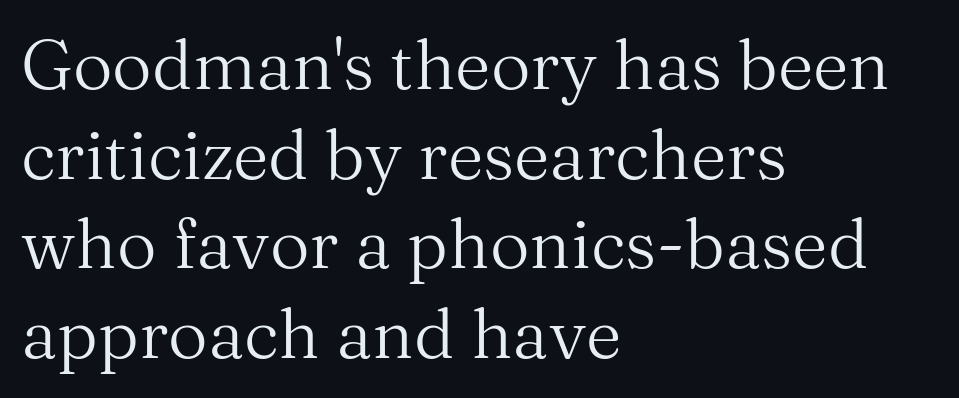
{"serif": "yes", "italic": "no", "bold": "no", "weight": "regular", "width": "normal", "stroke_contrast": "medium", "x_height": "medium", "monospaced": "no", "underline": "no", "align": "left", "line_spacing": "normal", "line_spacing_ratio": 1.3, "letter_spacing": "normal", "letter_spacing_em": 0.0, "glyph_px": 69}
